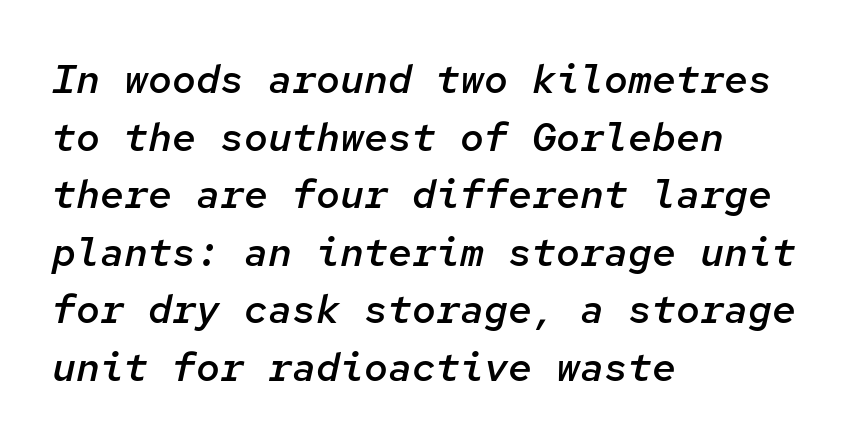
This sample has the even, mechanical cadence of fixed-width lettering. Looking at the ascenders, they clearly lean. The typesetting leans somewhat heavy: a semibold. A bare baseline throughout the passage. Regular leading.
